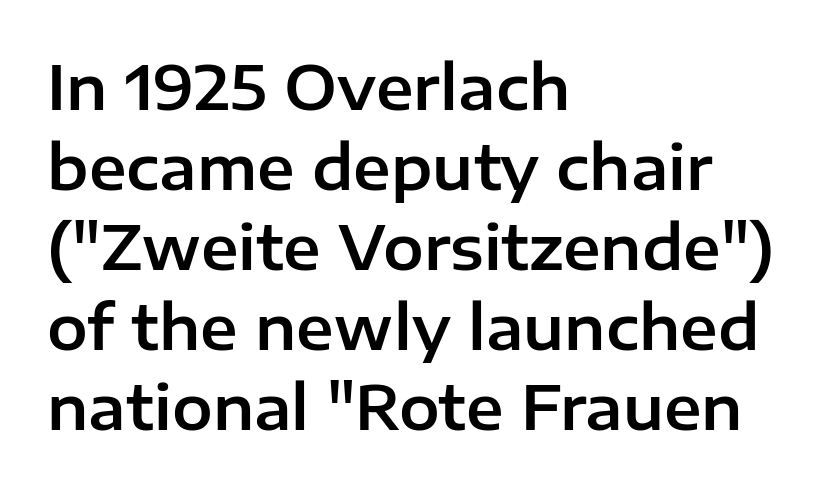
The image shows 61 px sans-serif type, upright; set left-aligned, normal line spacing (1.31x), normal letter spacing, not underlined; low stroke contrast and a medium x-height.
